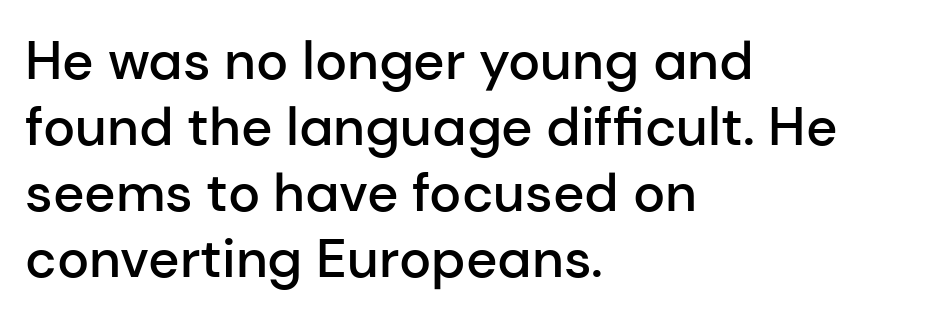
The image shows 54 px semibold sans-serif type, upright; set left-aligned, line spacing 1.22x, normal letter spacing, not underlined; low stroke contrast and a medium x-height.
